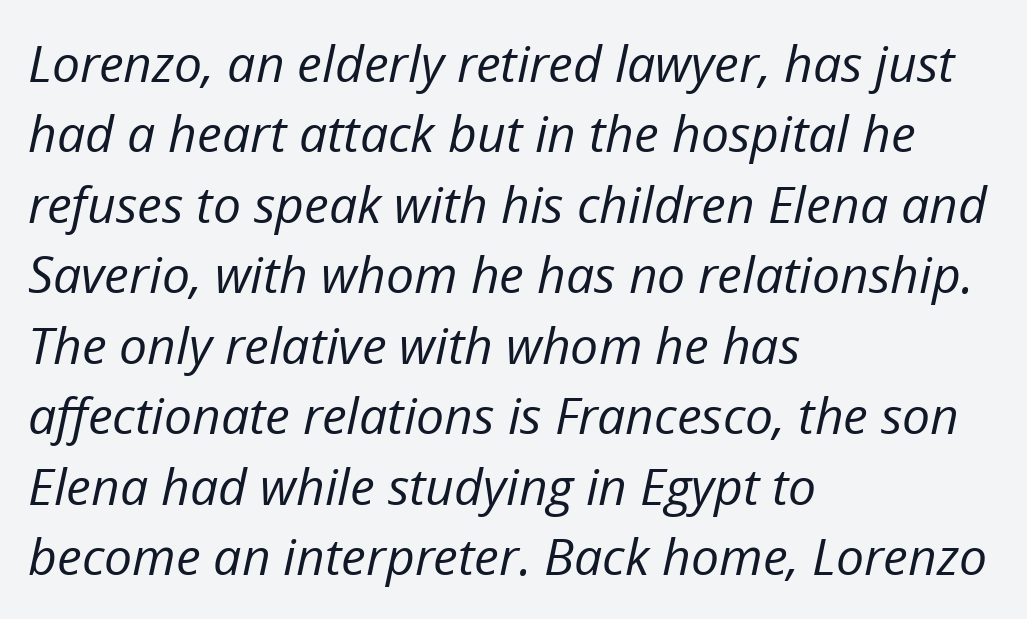
Q: Is the text bold? A: No.
Q: Is the text italic (slanted)? A: Yes, it leans right by about 12 degrees.
Q: Is the text underlined? A: No.
Q: How is the paragraph aligned? A: Left-aligned.
Q: Is the spacing between letters normal or unusually wide? A: Normal.
Q: Is the spacing between lines tight, normal or loose? A: Normal.
Q: Width (condensed, normal, or wide)? A: Normal.
Q: Stroke contrast? A: Low.
Q: x-height? A: Medium.
Q: Monospaced? A: No.
